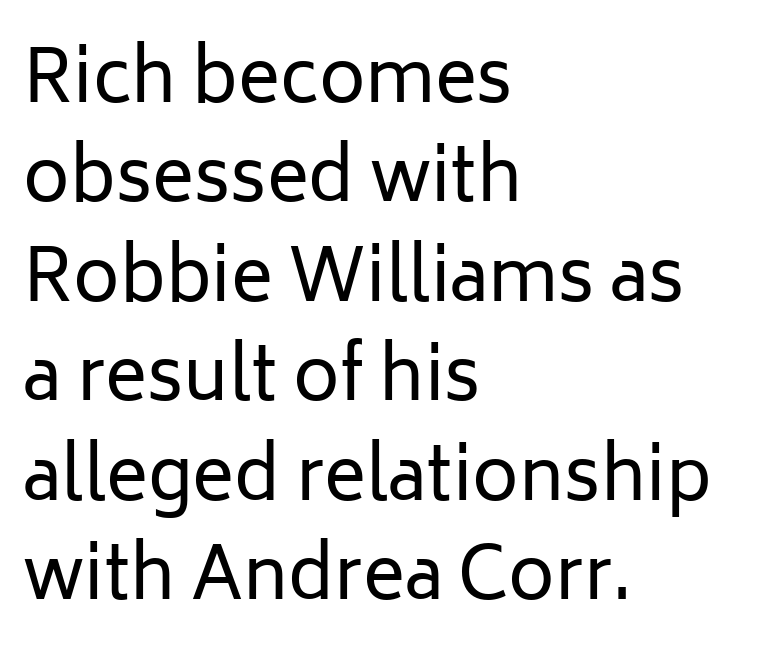
The paragraph has a hard left edge and a soft right edge. Weight: regular or lighter. The lines sit at an ordinary, default distance from one another. The letters stand straight up with perfectly vertical stems. The foot of each line stays bare and open.
